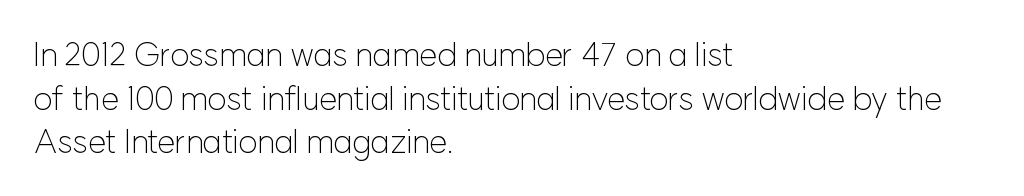
{"serif": "no", "italic": "no", "bold": "no", "weight": "light", "width": "normal", "stroke_contrast": "low", "x_height": "medium", "monospaced": "no", "underline": "no", "align": "left", "line_spacing": "normal", "line_spacing_ratio": 1.32, "letter_spacing": "normal", "letter_spacing_em": 0.0, "glyph_px": 33}
